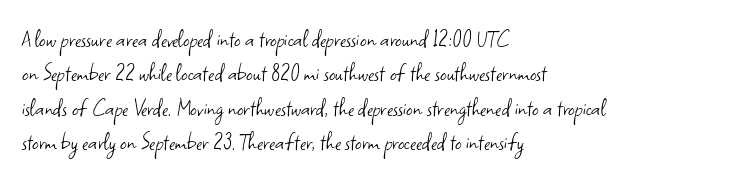
{"bold": "no", "underline": "no", "align": "left", "line_spacing": "normal", "line_spacing_ratio": 1.32, "letter_spacing": "normal", "letter_spacing_em": 0.0, "glyph_px": 26}
